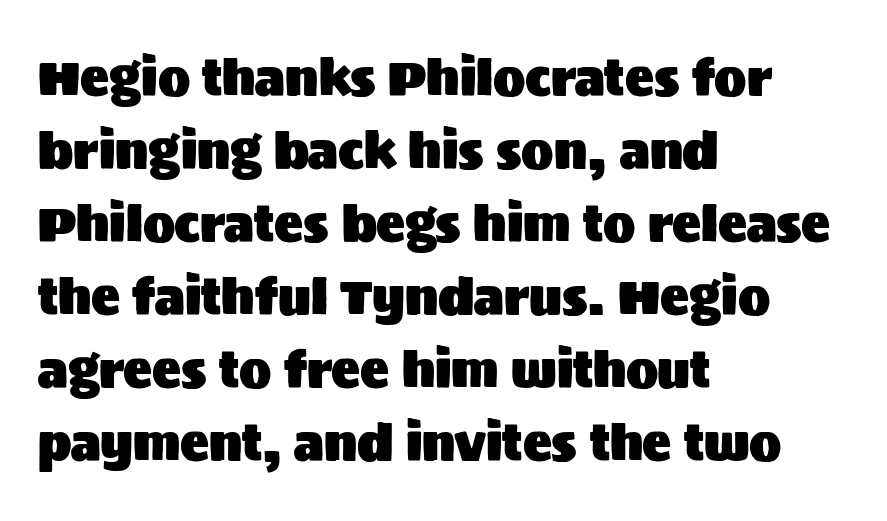
This sample uses a sans-serif face. Here the designer chose a conventional face with non-uniform glyph widths. Tracking here is standard; glyphs follow each other at the usual distance. One-word summary of the alignment: left. A roman cut, with each character standing at attention.
